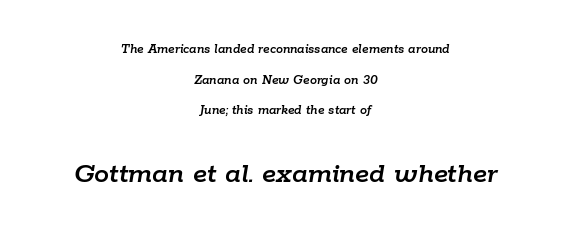
The image shows 30 px text type, italic (leaning right); set centered, loose line spacing (2.18x), normal letter spacing, not underlined; the second (bottom) block is 2.14x larger; low stroke contrast and a medium x-height.
